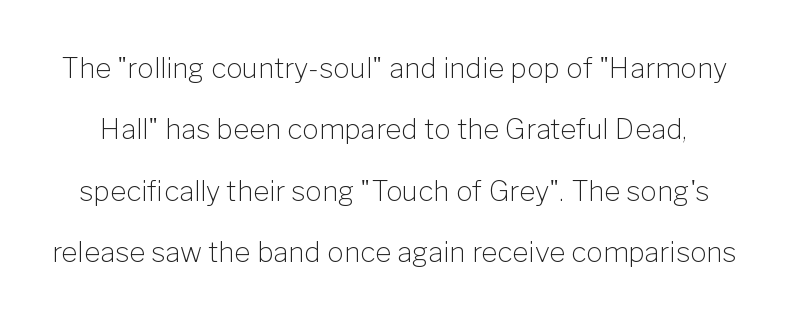
The passage shown is not bold in any degree. The letterforms sit shoulder to shoulder at normal distance. Each row of text sits above clean, open space. Varying glyph widths throughout — classic text-font behaviour. Does the type have serifs? No, each stem ends abruptly.
